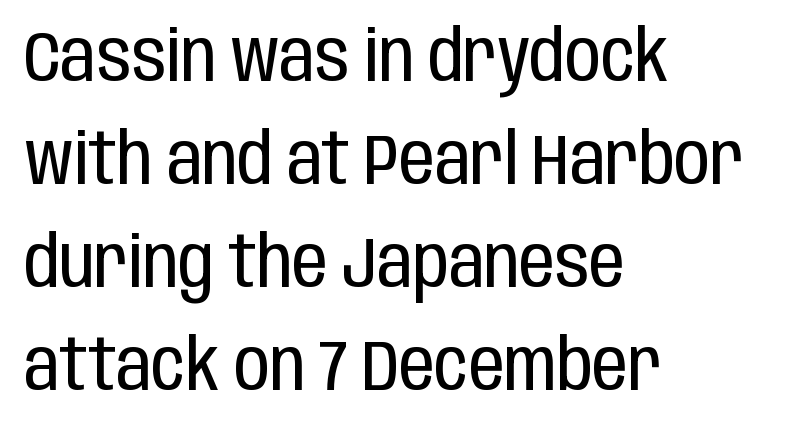
These lines sit exactly where default settings would place them. Quick note: underline off. Nope, not italic — everything's standing straight. In CSS terms this would be text-align: left.
